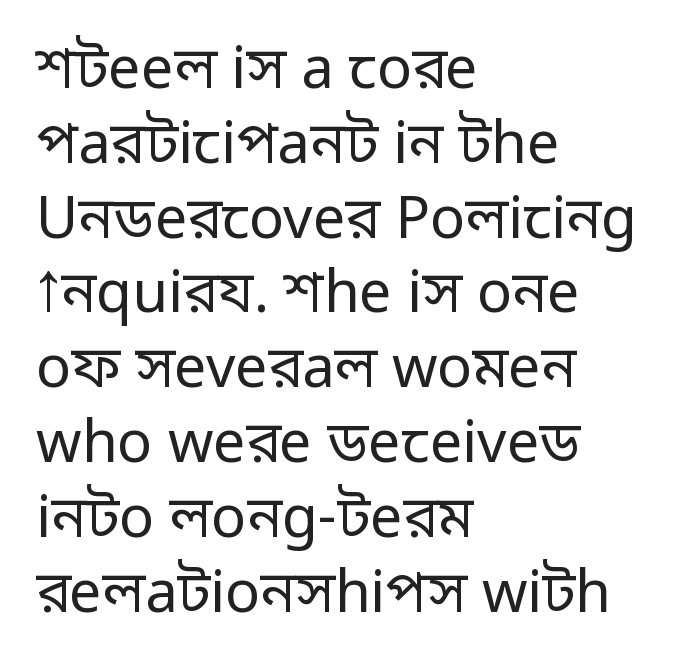
Here the glyphs are tracked normally, forming tight word shapes. The compositor pushed each line to the left boundary. To sum up the face: it is a sans, with no serifs. These lines were composed using upright roman letters.
